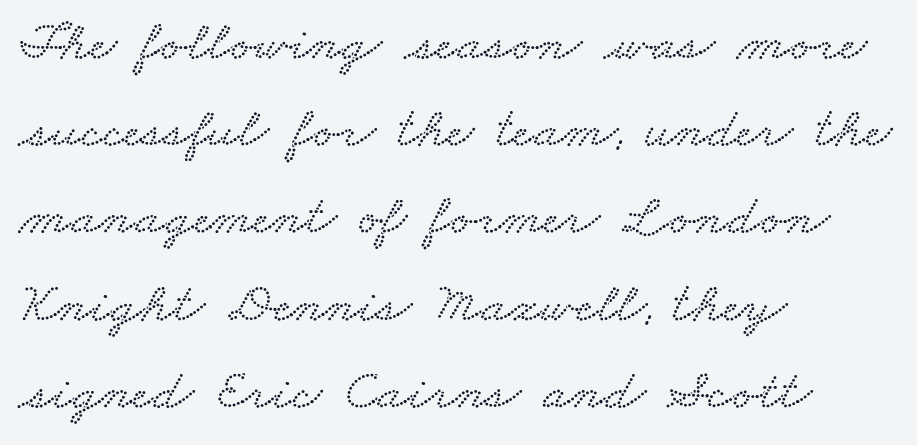
Q: Is the text underlined? A: No.
Q: How is the paragraph aligned? A: Left-aligned.
Q: Is the spacing between letters normal or unusually wide? A: Normal.
Q: Is the spacing between lines tight, normal or loose? A: Normal.
Q: Width (condensed, normal, or wide)? A: Wide.
Q: Stroke contrast? A: Low.
Q: x-height? A: Small.
Q: Monospaced? A: No.
